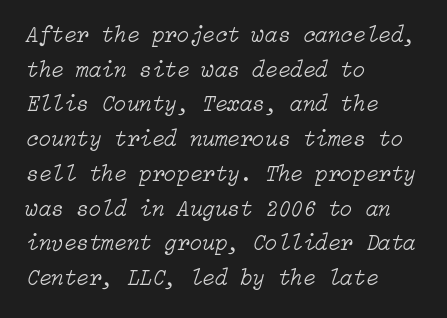
Q: Is the text bold? A: No.
Q: Is the text italic (slanted)? A: Yes, it leans right by about 15 degrees.
Q: Is the text underlined? A: No.
Q: How is the paragraph aligned? A: Left-aligned.
Q: Is the spacing between letters normal or unusually wide? A: Normal.
Q: Is the spacing between lines tight, normal or loose? A: Normal.
